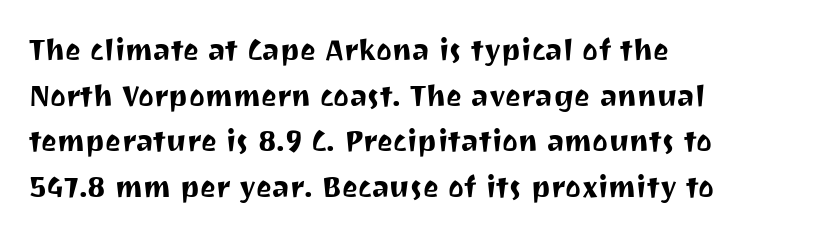
{"serif": "no", "italic": "no", "width": "normal", "stroke_contrast": "medium", "x_height": "medium", "monospaced": "no", "underline": "no", "align": "left", "line_spacing": "normal", "line_spacing_ratio": 1.52, "letter_spacing": "normal", "letter_spacing_em": 0.0, "glyph_px": 30}
